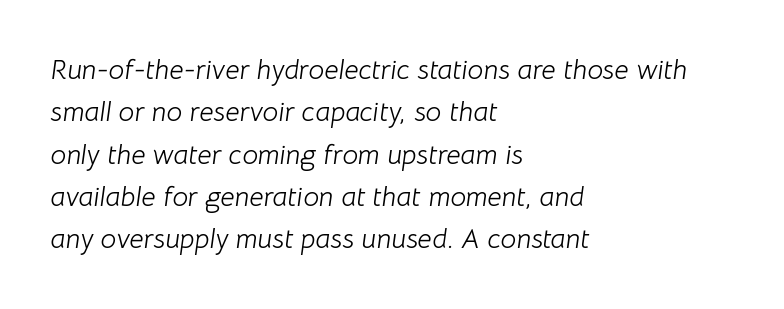
The image shows 28 px light type, italic (leaning right); set left-aligned, normal line spacing (1.51x), normal letter spacing, not underlined; low stroke contrast and a medium x-height.
